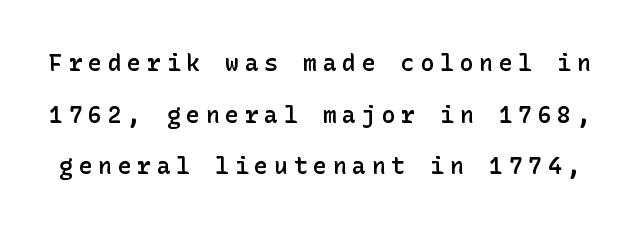
This rendering features lettering with no underline. Italic: no, the glyphs are upright roman. Typesetter's note: demi weight, one step under bold. Letter spacing: wide. You could fit nearly another row in the gap between these rows.
